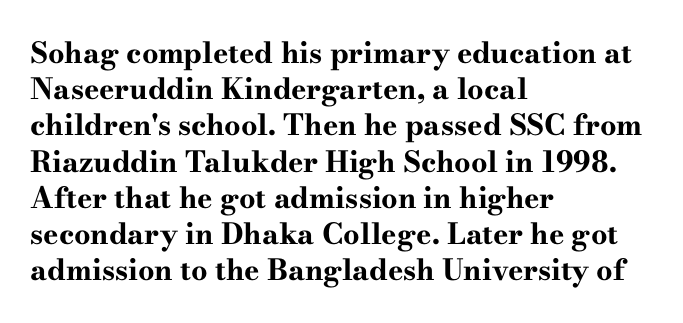
{"serif": "yes", "italic": "no", "bold": "yes", "weight": "bold", "width": "wide", "stroke_contrast": "high", "x_height": "small", "monospaced": "no", "underline": "no", "align": "left", "line_spacing": "normal", "line_spacing_ratio": 1.25, "letter_spacing": "normal", "letter_spacing_em": 0.0, "glyph_px": 29}
